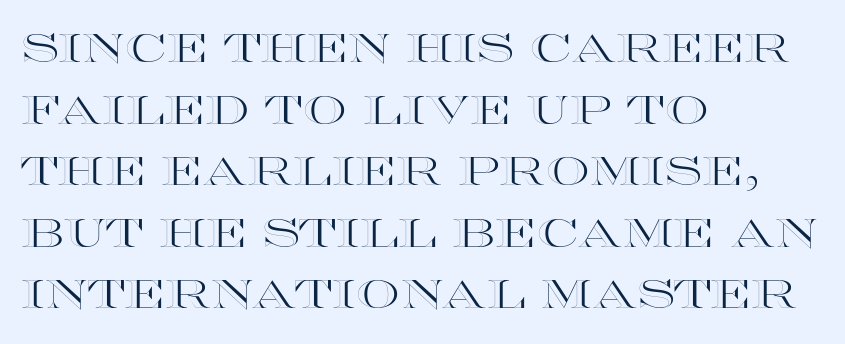
This is the regular roman posture of the typeface. There is no visible air inserted between adjacent glyphs. The rendering uses a moderate line-height, typical for paragraphs. A typesetter would call this proportional, since set widths differ per character. The specimen omits any rule beneath the text block's lines. Compared with a centered layout, this one pins lines to the left instead.
